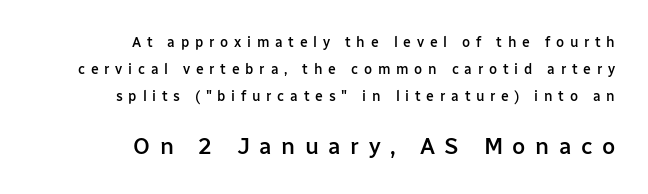
Q: Is the text bold? A: Semi-bold.
Q: Is the text italic (slanted)? A: No, it is upright.
Q: Is the text underlined? A: No.
Q: How is the paragraph aligned? A: Right-aligned.
Q: Is the spacing between letters normal or unusually wide? A: Unusually wide.
Q: Is the spacing between lines tight, normal or loose? A: Loose.
Q: Which block of text is set in a larger size, the first (top) or the second (bottom)? A: The second (bottom) one.
